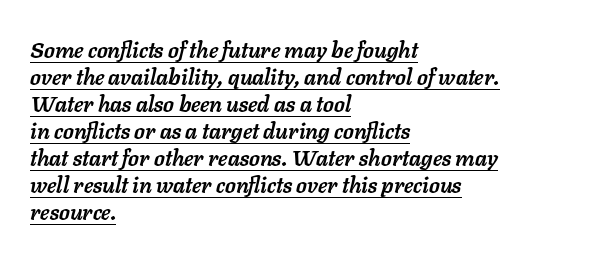
{"italic": "yes", "lean": "right", "slant_degrees": 11, "bold": "yes", "underline": "yes", "align": "left", "line_spacing_ratio": 1.23, "letter_spacing": "normal", "letter_spacing_em": 0.0, "glyph_px": 22}
